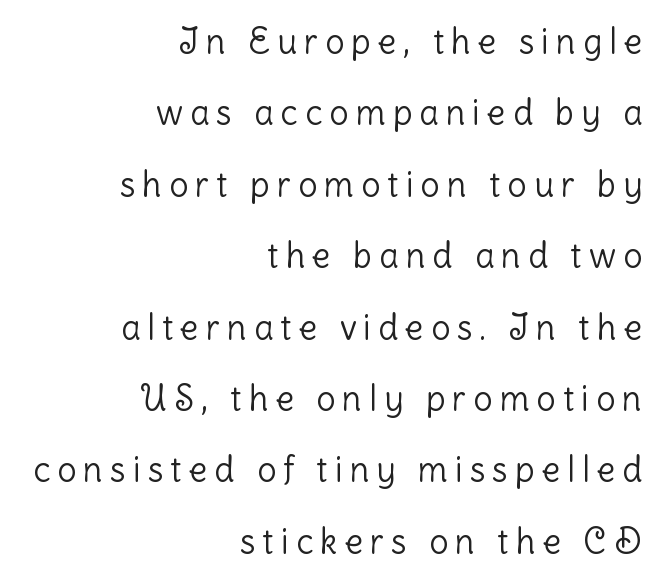
The image shows 34 px light sans-serif type, upright; set right-aligned, loose line spacing (2.1x), unusually wide letter spacing (+0.21 em), not underlined; low stroke contrast and a medium x-height.
